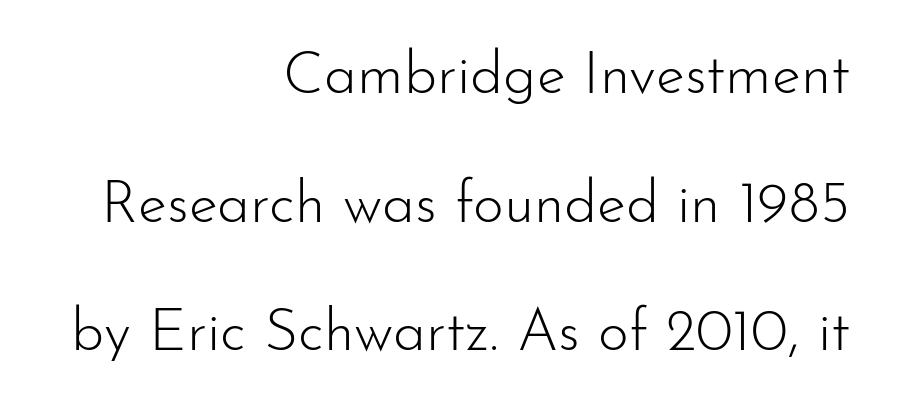
{"serif": "no", "italic": "no", "bold": "no", "weight": "light", "width": "normal", "stroke_contrast": "low", "x_height": "small", "monospaced": "no", "underline": "no", "align": "right", "line_spacing": "loose", "line_spacing_ratio": 2.18, "letter_spacing": "normal", "letter_spacing_em": 0.0, "glyph_px": 59}
